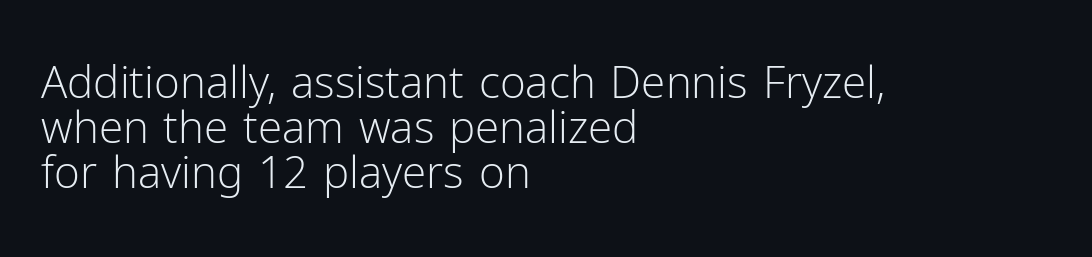
Q: Is the text bold? A: No.
Q: Is the text italic (slanted)? A: No, it is upright.
Q: Is the typeface a serif or a sans-serif typeface? A: Sans-serif.
Q: Is the text underlined? A: No.
Q: How is the paragraph aligned? A: Left-aligned.
Q: Is the spacing between letters normal or unusually wide? A: Normal.
Q: Is the spacing between lines tight, normal or loose? A: Tight.
Q: Width (condensed, normal, or wide)? A: Normal.
Q: Stroke contrast? A: Low.
Q: x-height? A: Medium.
Q: Monospaced? A: No.
